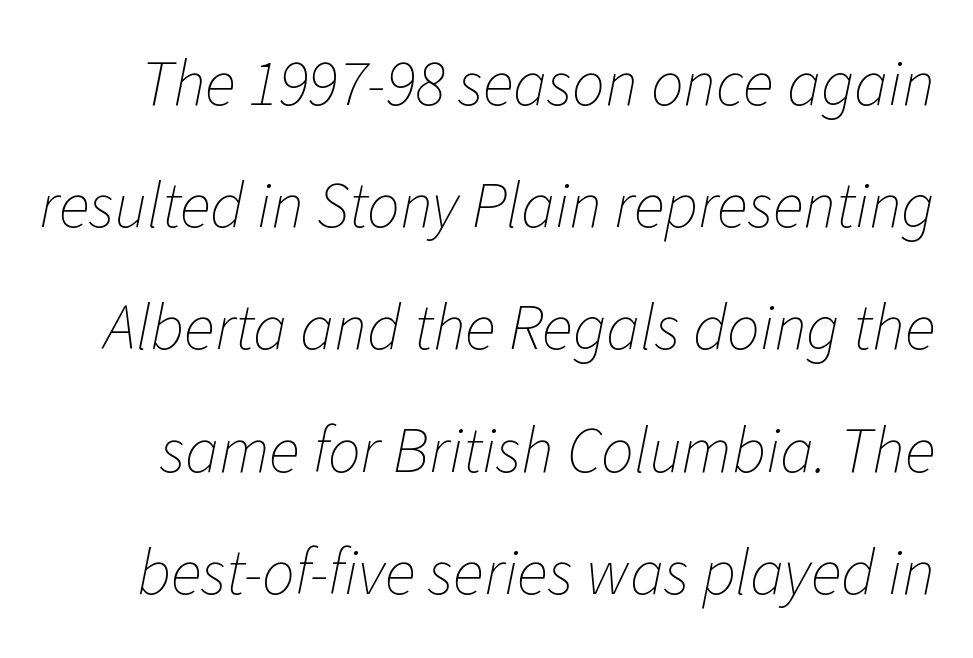
{"italic": "yes", "lean": "right", "slant_degrees": 11, "bold": "no", "weight": "thin", "width": "normal", "stroke_contrast": "low", "x_height": "medium", "monospaced": "no", "underline": "no", "line_spacing_ratio": 1.88, "letter_spacing": "normal", "letter_spacing_em": 0.0, "glyph_px": 65}
